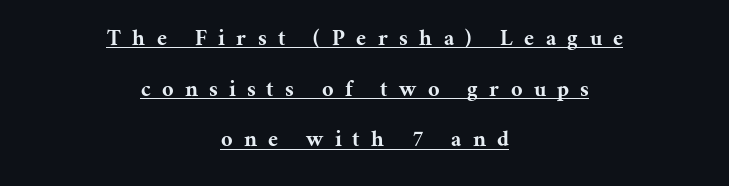
The image shows 25 px text type, upright; set centered, loose line spacing (2.03x), unusually wide letter spacing (+0.47 em), underlined.
